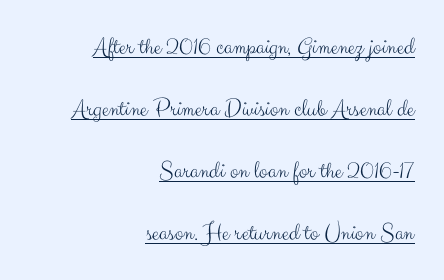
The image shows 25 px text type; set right-aligned, loose line spacing (2.48x), normal letter spacing, underlined.
